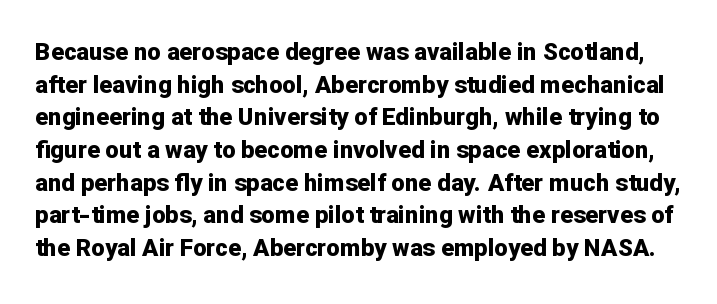
Q: Is the text bold? A: Yes.
Q: Is the text italic (slanted)? A: No, it is upright.
Q: Is the text underlined? A: No.
Q: Is the spacing between letters normal or unusually wide? A: Normal.
Q: Is the spacing between lines tight, normal or loose? A: Normal.
